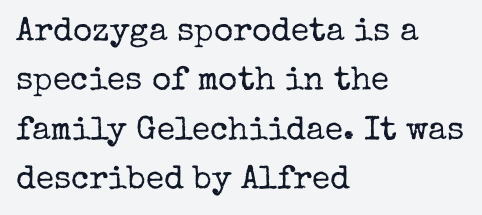
Q: Is the text bold? A: No.
Q: Is the text italic (slanted)? A: No, it is upright.
Q: Is the typeface a serif or a sans-serif typeface? A: Serif.
Q: Is the text underlined? A: No.
Q: How is the paragraph aligned? A: Left-aligned.
Q: Is the spacing between letters normal or unusually wide? A: Normal.
Q: Is the spacing between lines tight, normal or loose? A: Normal.
Q: Width (condensed, normal, or wide)? A: Normal.
Q: Stroke contrast? A: Low.
Q: x-height? A: Medium.
Q: Monospaced? A: No.
